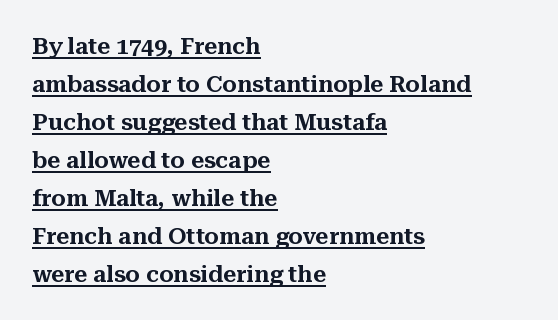
Decoration check: the copy is underlined. Evenly set lines give the paragraph a standard silhouette. Look at the tracking — it's just the regular setting, nothing added. Teacher's note: observe the even left margin — that is flush-left alignment. The axis of the letterforms is exactly vertical.
